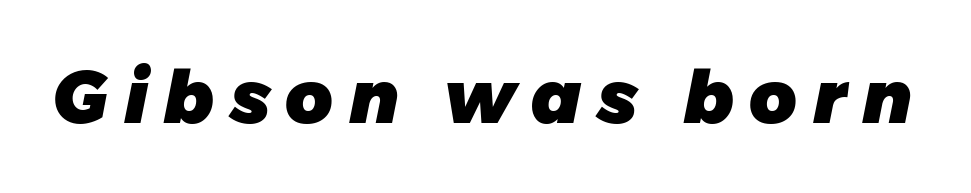
The image shows 73 px heavy sans-serif type; set unusually wide letter spacing (+0.21 em), not underlined; low stroke contrast and a large x-height.
